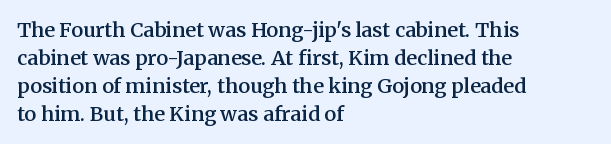
Q: Is the text bold? A: Semi-bold.
Q: Is the text italic (slanted)? A: No, it is upright.
Q: Is the text underlined? A: No.
Q: How is the paragraph aligned? A: Left-aligned.
Q: Is the spacing between letters normal or unusually wide? A: Normal.
Q: Is the spacing between lines tight, normal or loose? A: Normal.
